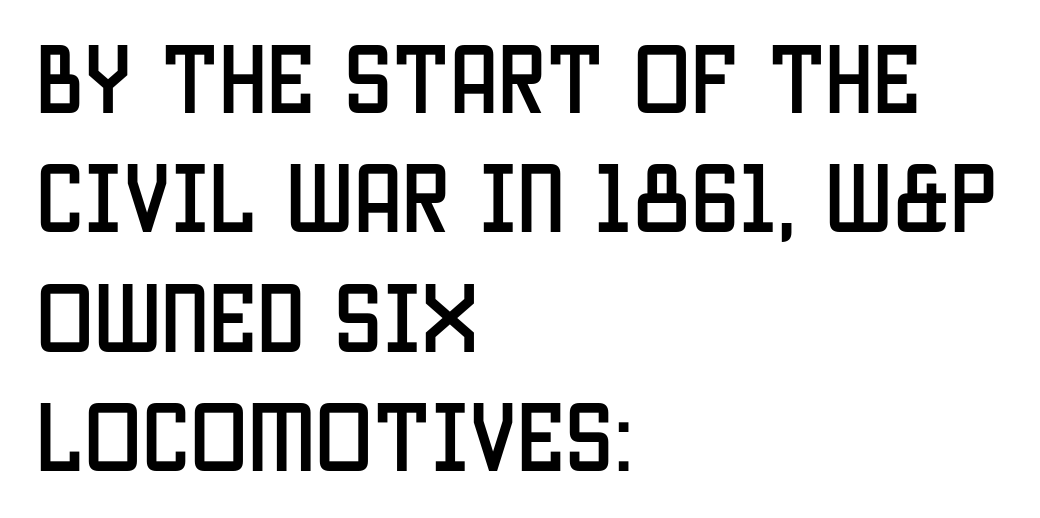
The image shows 77 px condensed sans-serif type, upright; set left-aligned, normal line spacing (1.55x), normal letter spacing, not underlined; low stroke contrast and a large x-height.
